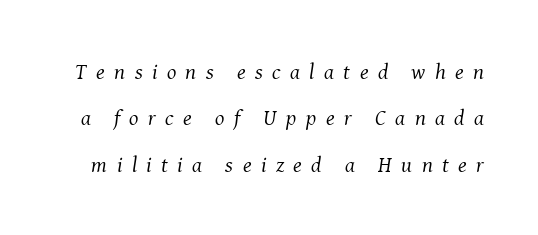
A quiet, ordinary-to-light weight characterises the typeface. Honestly, there is no underline to notice here at all. Slanted lettering throughout. Compared with typical paragraphs, the rows here are farther apart.
